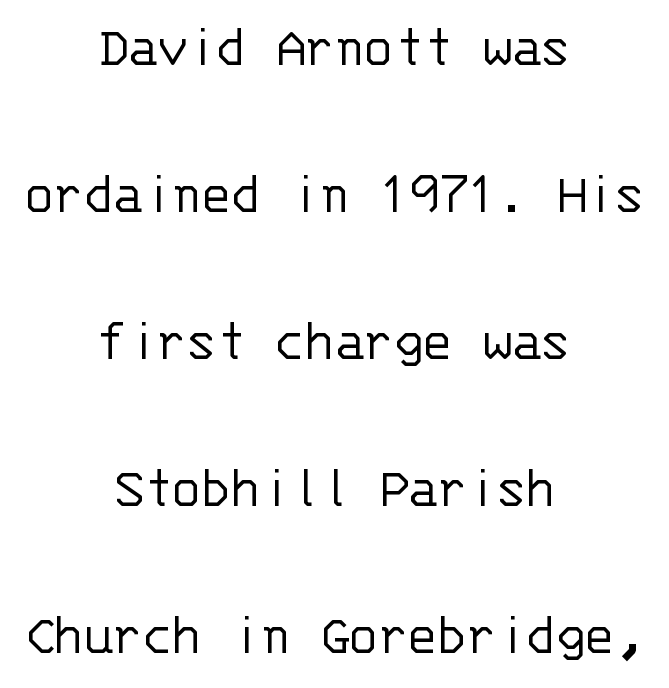
Q: Is the text bold? A: No.
Q: Is the text italic (slanted)? A: No, it is upright.
Q: Is the typeface a serif or a sans-serif typeface? A: Sans-serif.
Q: Is the text underlined? A: No.
Q: How is the paragraph aligned? A: Centered.
Q: Is the spacing between letters normal or unusually wide? A: Normal.
Q: Is the spacing between lines tight, normal or loose? A: Loose.
Q: Width (condensed, normal, or wide)? A: Normal.
Q: Stroke contrast? A: Low.
Q: x-height? A: Large.
Q: Monospaced? A: Yes.
